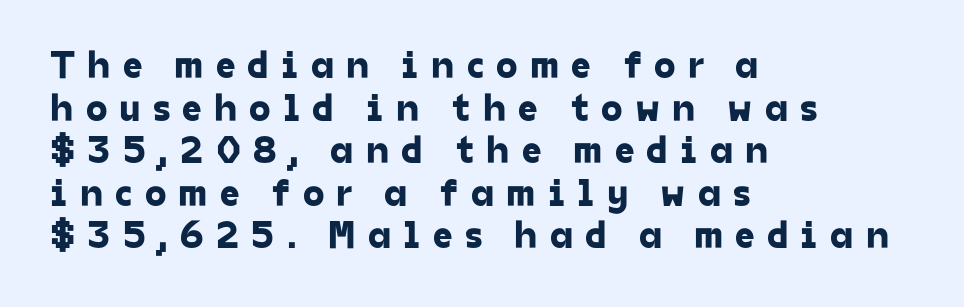
Q: Is the typeface a serif or a sans-serif typeface? A: Sans-serif.
Q: Is the text underlined? A: No.
Q: How is the paragraph aligned? A: Left-aligned.
Q: Is the spacing between letters normal or unusually wide? A: Unusually wide.
Q: Is the spacing between lines tight, normal or loose? A: Tight.
Q: Width (condensed, normal, or wide)? A: Normal.
Q: Stroke contrast? A: Low.
Q: x-height? A: Medium.
Q: Monospaced? A: No.
